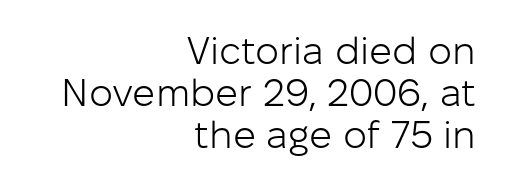
Q: Is the text bold? A: No.
Q: Is the text italic (slanted)? A: No, it is upright.
Q: Is the typeface a serif or a sans-serif typeface? A: Sans-serif.
Q: Is the text underlined? A: No.
Q: How is the paragraph aligned? A: Right-aligned.
Q: Is the spacing between letters normal or unusually wide? A: Normal.
Q: Is the spacing between lines tight, normal or loose? A: Tight.
Q: Width (condensed, normal, or wide)? A: Normal.
Q: Stroke contrast? A: Low.
Q: x-height? A: Medium.
Q: Monospaced? A: No.
